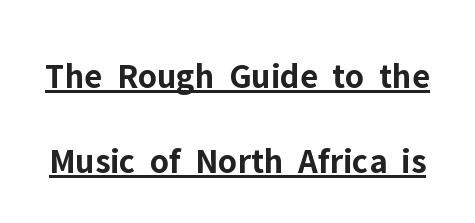
Is the letter spacing exaggerated? No — it looks like the ordinary default. A sans-serif font was chosen for this passage. Beneath each row of characters lies a ruled line. I'd describe the lettering as bold — thick and assertive.
